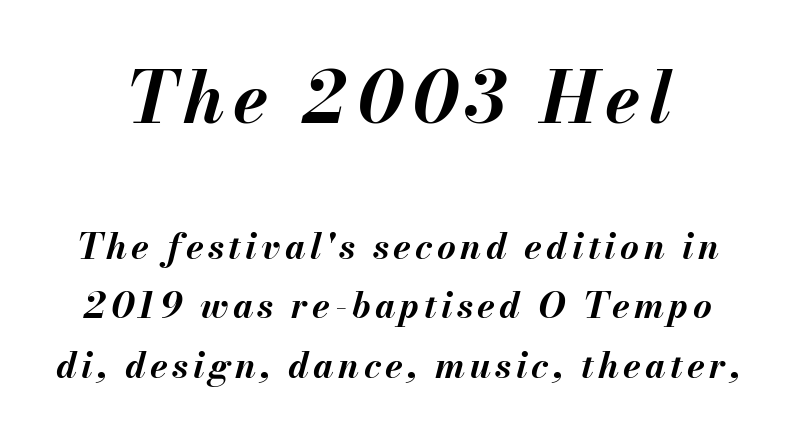
{"italic": "yes", "lean": "right", "slant_degrees": 13, "bold": "yes", "weight": "bold", "width": "normal", "stroke_contrast": "medium", "x_height": "small", "monospaced": "no", "underline": "no", "line_spacing": "normal", "line_spacing_ratio": 1.66, "larger_block": "first", "size_ratio": 1.97, "glyph_px": 71}
